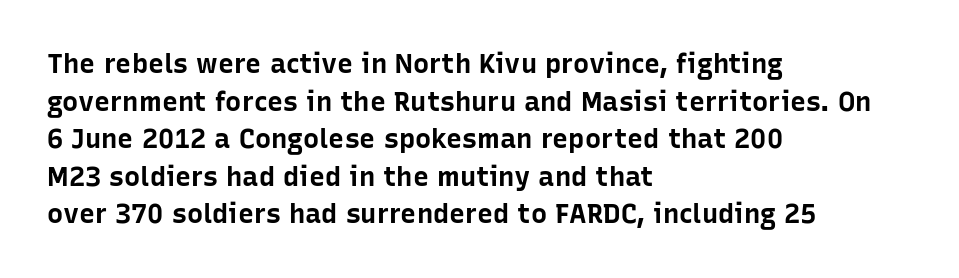
{"italic": "no", "bold": "yes", "underline": "no", "align": "left", "line_spacing": "normal", "line_spacing_ratio": 1.39, "letter_spacing": "normal", "letter_spacing_em": 0.0, "glyph_px": 27}
